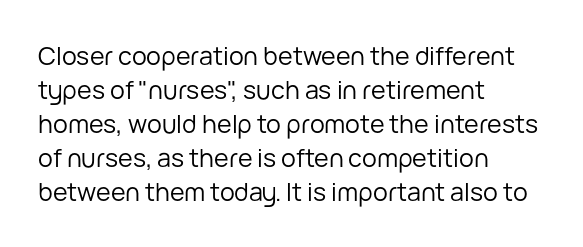
A normal amount of white space separates one row of letters from the next. Honestly, the letter spacing is just normal — you wouldn't notice it. The font's upright variant was chosen for this text. Is this a heavy cut? Hardly; it is regular or lighter. Caption: multi-line text, flush left, ragged right.
